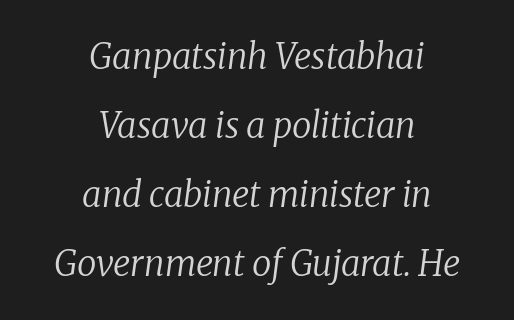
The image shows 35 px regular-weight serif type, italic (leaning right); set centered, loose line spacing (1.97x), normal letter spacing, not underlined; low stroke contrast and a medium x-height.
